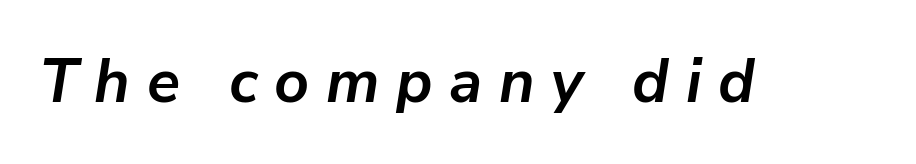
The image shows 61 px semibold type, italic (leaning right); set unusually wide letter spacing (+0.27 em), not underlined; low stroke contrast and a medium x-height.
